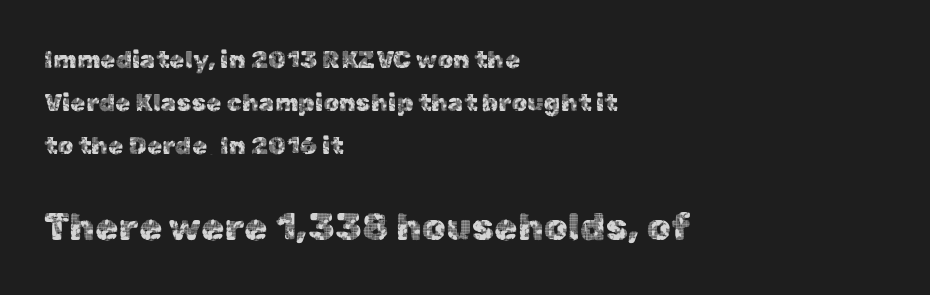
{"serif": "no", "italic": "no", "width": "normal", "x_height": "medium", "monospaced": "no", "underline": "no", "align": "left", "line_spacing_ratio": 1.73, "letter_spacing": "normal", "letter_spacing_em": 0.0, "larger_block": "second", "size_ratio": 1.52, "glyph_px": 38}
